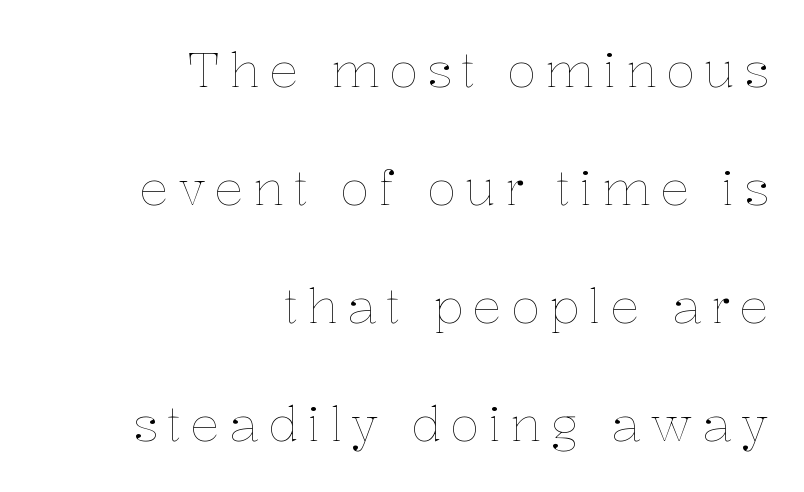
The foot of each line stays bare and open. Does the leading feel generous? Absolutely, it's lavish. Does the copy run flush right? Yes — the right margin is perfectly even. Designer's note — italics off, roman on. No chunkiness to these letters — they're not bold.
